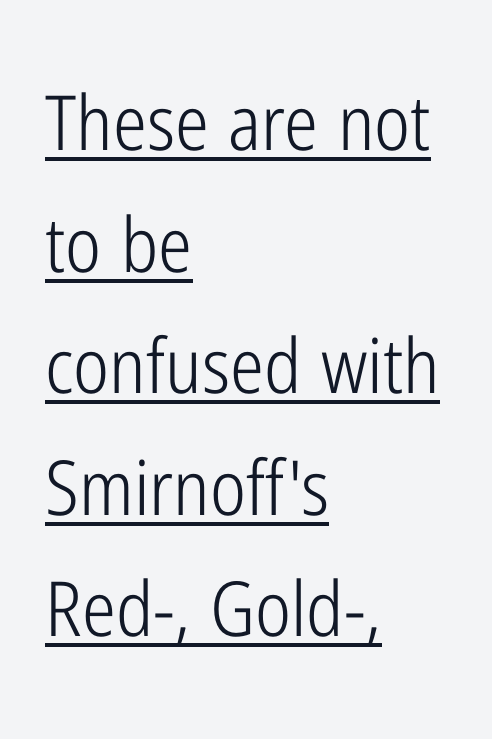
Q: Is the text bold? A: No.
Q: Is the text italic (slanted)? A: No, it is upright.
Q: Is the typeface a serif or a sans-serif typeface? A: Sans-serif.
Q: Is the text underlined? A: Yes.
Q: How is the paragraph aligned? A: Left-aligned.
Q: Is the spacing between letters normal or unusually wide? A: Normal.
Q: Is the spacing between lines tight, normal or loose? A: Normal.
Q: Width (condensed, normal, or wide)? A: Condensed.
Q: Stroke contrast? A: Low.
Q: x-height? A: Medium.
Q: Monospaced? A: No.
